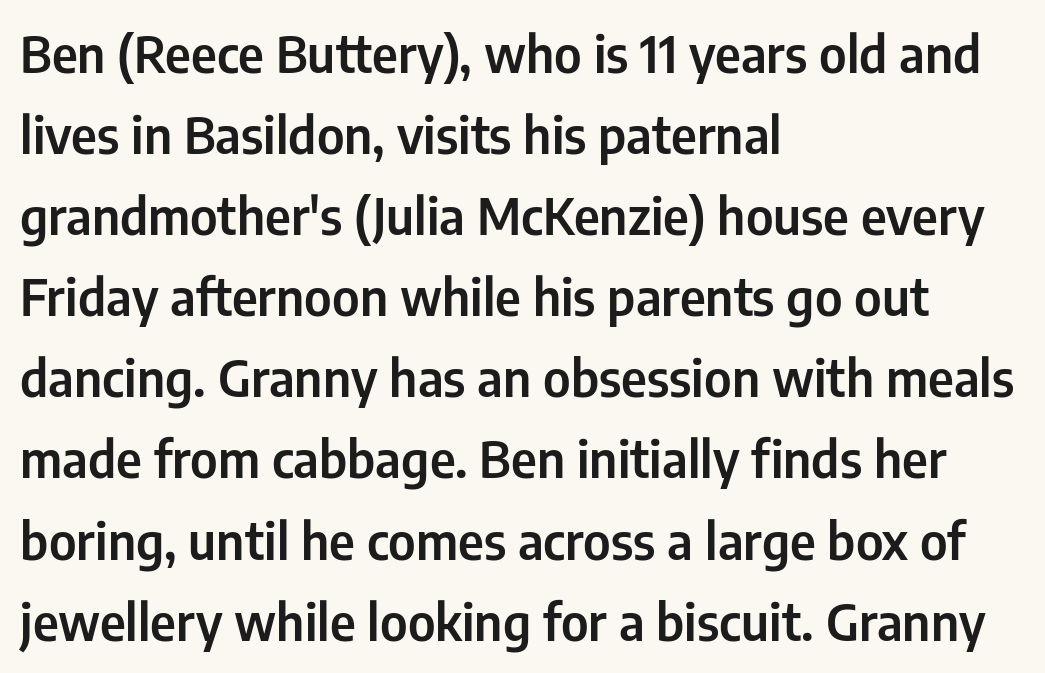
The image shows 51 px condensed sans-serif type, upright; set left-aligned, normal line spacing (1.59x), normal letter spacing, not underlined; low stroke contrast and a medium x-height.
